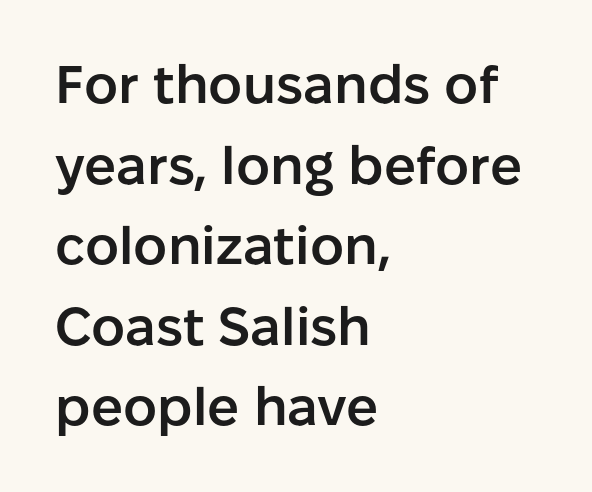
The image shows 53 px semibold sans-serif type, upright; set left-aligned, normal line spacing (1.52x), normal letter spacing, not underlined; low stroke contrast and a medium x-height.
